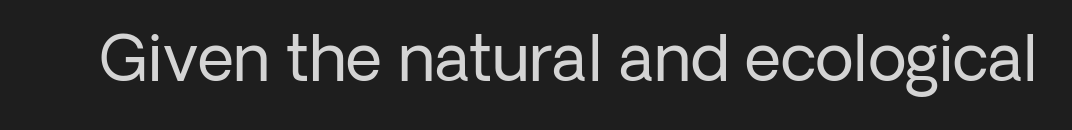
The image shows 63 px regular-weight sans-serif type, upright; set normal letter spacing, not underlined; low stroke contrast and a medium x-height.
